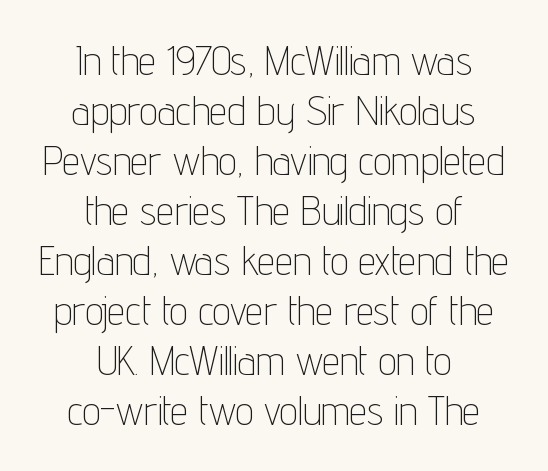
The image shows 40 px thin, condensed sans-serif type, upright; set centered, normal line spacing (1.25x), normal letter spacing, not underlined; low stroke contrast and a medium x-height.
